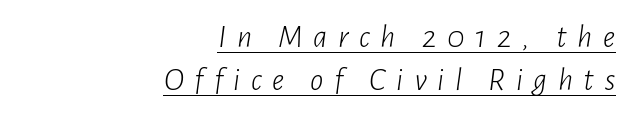
Q: Is the text bold? A: No.
Q: Is the text italic (slanted)? A: Yes, it leans right by about 7 degrees.
Q: Is the text underlined? A: Yes.
Q: How is the paragraph aligned? A: Right-aligned.
Q: Is the spacing between letters normal or unusually wide? A: Unusually wide.
Q: Is the spacing between lines tight, normal or loose? A: Normal.
Q: Width (condensed, normal, or wide)? A: Condensed.
Q: Stroke contrast? A: Low.
Q: x-height? A: Medium.
Q: Monospaced? A: No.
